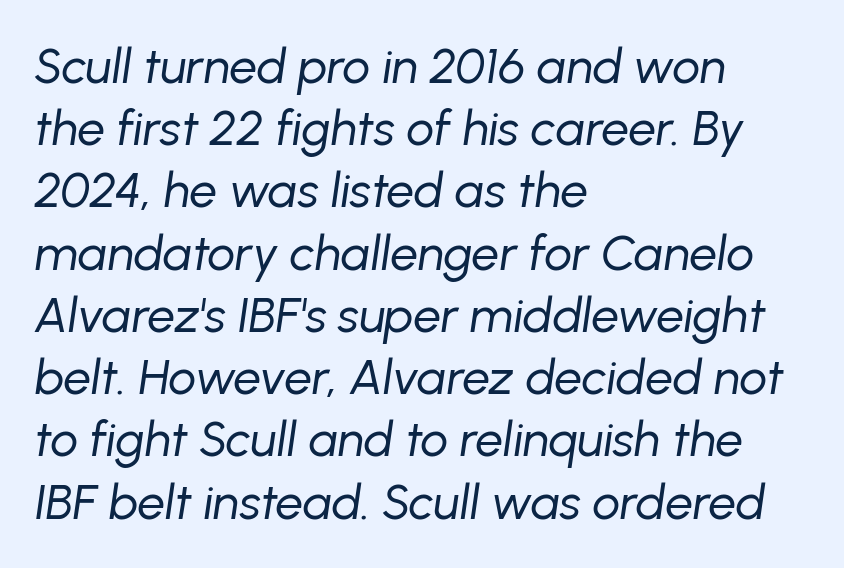
Q: Is the text bold? A: No.
Q: Is the text italic (slanted)? A: Yes, it leans right by about 8 degrees.
Q: Is the text underlined? A: No.
Q: How is the paragraph aligned? A: Left-aligned.
Q: Is the spacing between letters normal or unusually wide? A: Normal.
Q: Is the spacing between lines tight, normal or loose? A: Normal.
Q: Width (condensed, normal, or wide)? A: Normal.
Q: Stroke contrast? A: Low.
Q: x-height? A: Medium.
Q: Monospaced? A: No.
